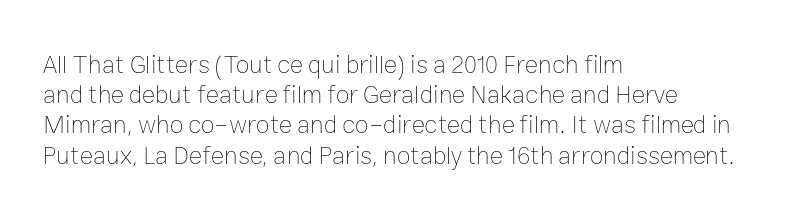
Q: Is the text bold? A: No.
Q: Is the text italic (slanted)? A: No, it is upright.
Q: Is the text underlined? A: No.
Q: How is the paragraph aligned? A: Left-aligned.
Q: Is the spacing between letters normal or unusually wide? A: Normal.
